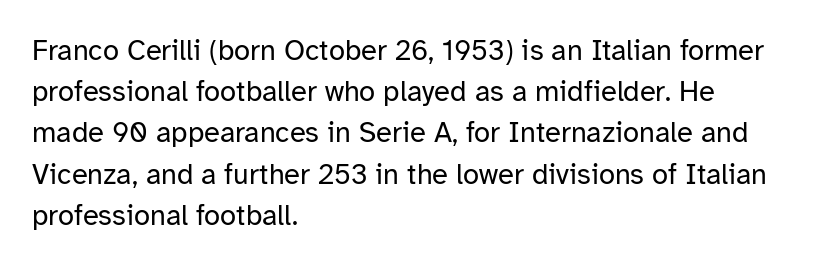
The image shows 29 px regular-weight sans-serif type, upright; set left-aligned, normal line spacing (1.42x), normal letter spacing, not underlined; low stroke contrast and a medium x-height.
